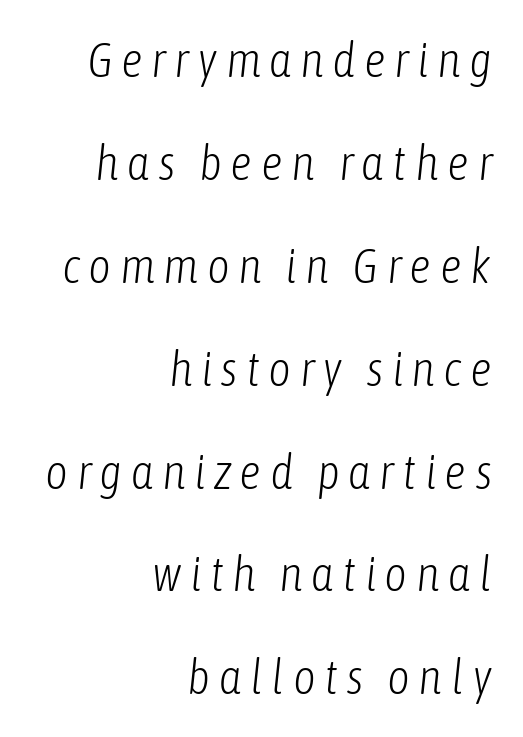
Q: Is the text bold? A: No.
Q: Is the text italic (slanted)? A: Yes, it leans right by about 6 degrees.
Q: Is the text underlined? A: No.
Q: How is the paragraph aligned? A: Right-aligned.
Q: Is the spacing between lines tight, normal or loose? A: Loose.
Q: Width (condensed, normal, or wide)? A: Condensed.
Q: Stroke contrast? A: Low.
Q: x-height? A: Medium.
Q: Monospaced? A: No.
